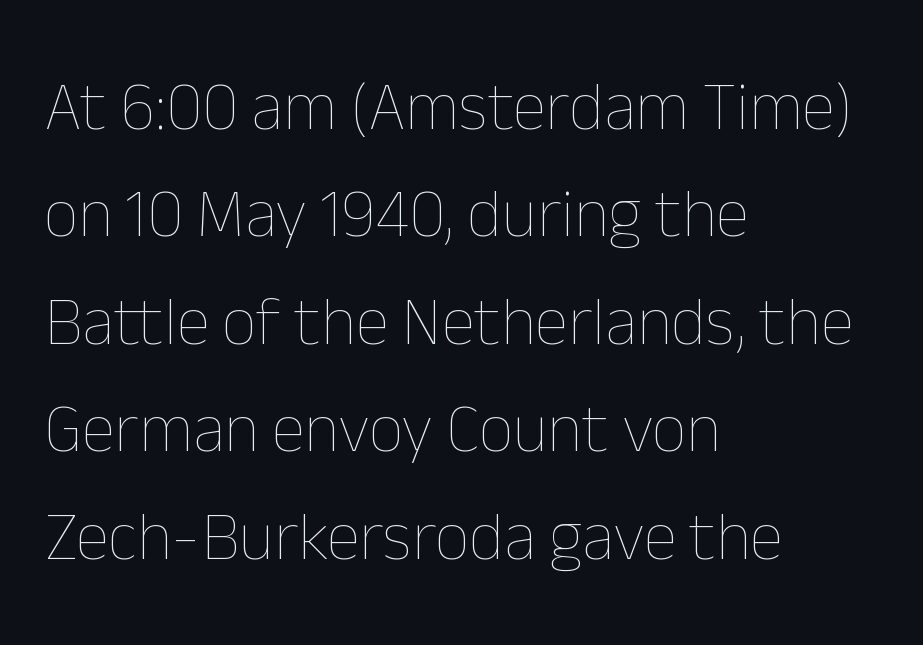
{"italic": "no", "bold": "no", "weight": "thin", "width": "normal", "stroke_contrast": "low", "x_height": "medium", "monospaced": "no", "underline": "no", "align": "left", "line_spacing": "normal", "line_spacing_ratio": 1.58, "letter_spacing": "normal", "letter_spacing_em": 0.0, "glyph_px": 68}
